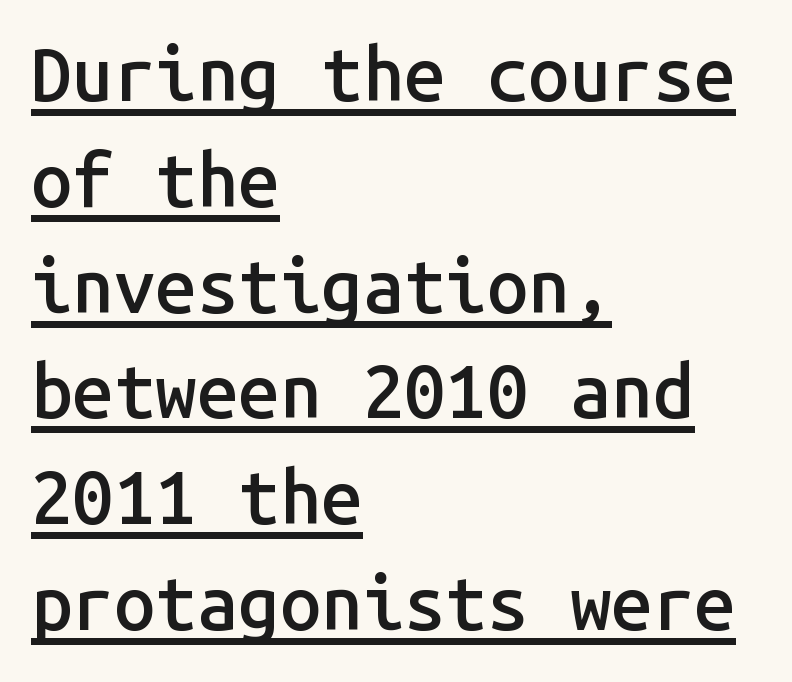
Q: Is the text bold? A: Semi-bold.
Q: Is the text italic (slanted)? A: No, it is upright.
Q: Is the typeface a serif or a sans-serif typeface? A: Sans-serif.
Q: Is the text underlined? A: Yes.
Q: How is the paragraph aligned? A: Left-aligned.
Q: Is the spacing between letters normal or unusually wide? A: Normal.
Q: Is the spacing between lines tight, normal or loose? A: Normal.
Q: Width (condensed, normal, or wide)? A: Normal.
Q: Stroke contrast? A: Low.
Q: x-height? A: Medium.
Q: Monospaced? A: Yes.
